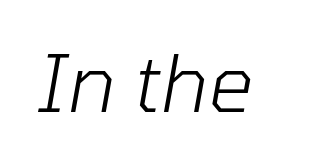
Caption: standard tracking, unaltered. Is the type heavy? It reads as light-to-regular instead. Here the designer chose a conventional face with non-uniform glyph widths. Only glyphs here, with clear space below each row. Italic: yes, the glyphs are oblique.
